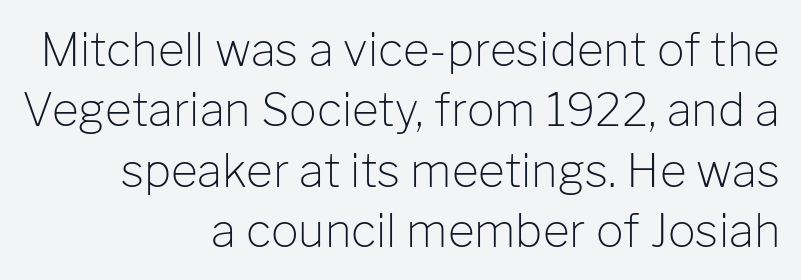
The image shows 46 px light sans-serif type, upright; set right-aligned, normal line spacing (1.31x), normal letter spacing, not underlined; low stroke contrast and a medium x-height.
